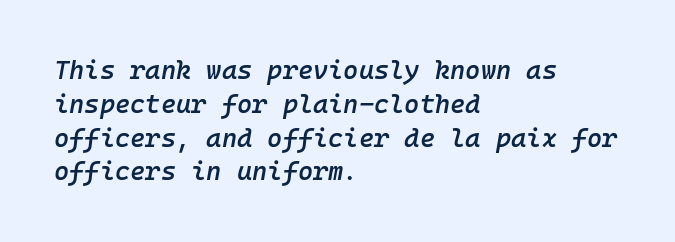
Q: Is the text bold? A: Semi-bold.
Q: Is the text italic (slanted)? A: Yes, it leans right by about 10 degrees.
Q: Is the text underlined? A: No.
Q: How is the paragraph aligned? A: Left-aligned.
Q: Is the spacing between letters normal or unusually wide? A: Normal.
Q: Is the spacing between lines tight, normal or loose? A: Normal.
